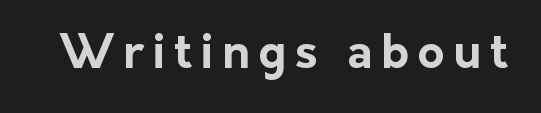
The image shows 46 px bold sans-serif type, upright; set not underlined; low stroke contrast and a medium x-height.
